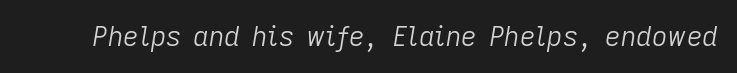
The image shows 27 px text type, italic (leaning right); set normal letter spacing, not underlined.
